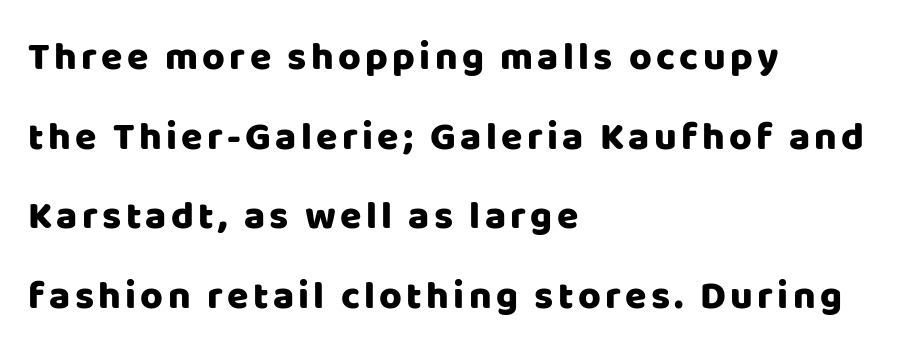
{"serif": "no", "italic": "no", "width": "normal", "stroke_contrast": "low", "x_height": "large", "monospaced": "no", "underline": "no", "align": "left", "line_spacing": "loose", "line_spacing_ratio": 2.04, "glyph_px": 39}
